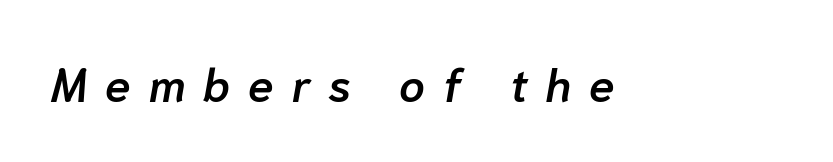
{"italic": "yes", "lean": "right", "slant_degrees": 10, "bold": "semi", "weight": "semibold", "width": "normal", "stroke_contrast": "low", "x_height": "medium", "monospaced": "no", "underline": "no", "letter_spacing": "wide", "letter_spacing_em": 0.39, "glyph_px": 46}
